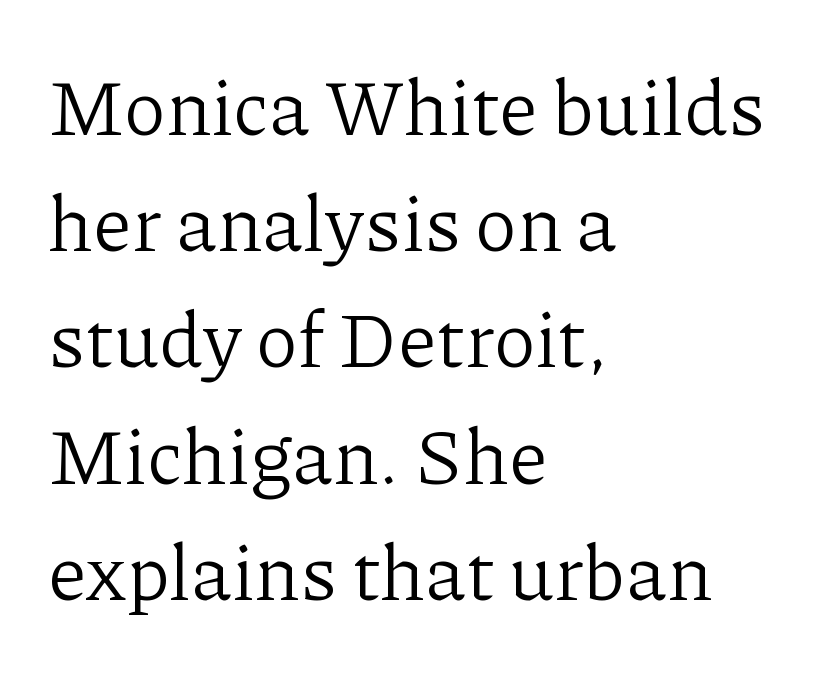
The image shows 78 px light serif type, upright; set left-aligned, normal line spacing (1.49x), normal letter spacing, not underlined; low stroke contrast and a medium x-height.
